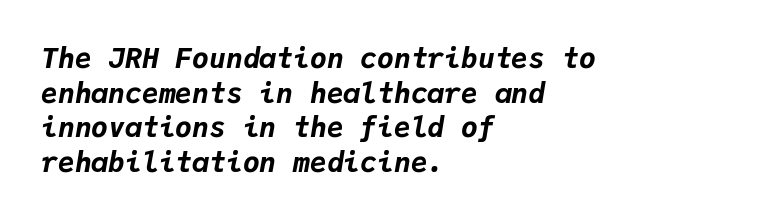
Q: Is the text bold? A: Yes.
Q: Is the text italic (slanted)? A: Yes, it leans right by about 9 degrees.
Q: Is the text underlined? A: No.
Q: How is the paragraph aligned? A: Left-aligned.
Q: Is the spacing between letters normal or unusually wide? A: Normal.
Q: Width (condensed, normal, or wide)? A: Normal.
Q: Stroke contrast? A: Low.
Q: x-height? A: Medium.
Q: Monospaced? A: Yes.
